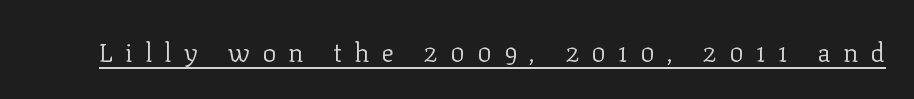
Q: Is the text bold? A: No.
Q: Is the text italic (slanted)? A: No, it is upright.
Q: Is the text underlined? A: Yes.
Q: Is the spacing between letters normal or unusually wide? A: Unusually wide.
